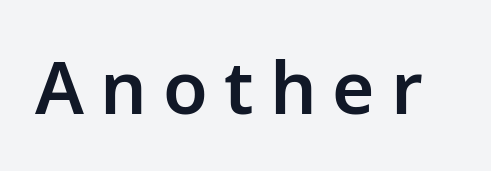
The image shows 73 px sans-serif type, upright; set unusually wide letter spacing (+0.22 em), not underlined; low stroke contrast and a medium x-height.
